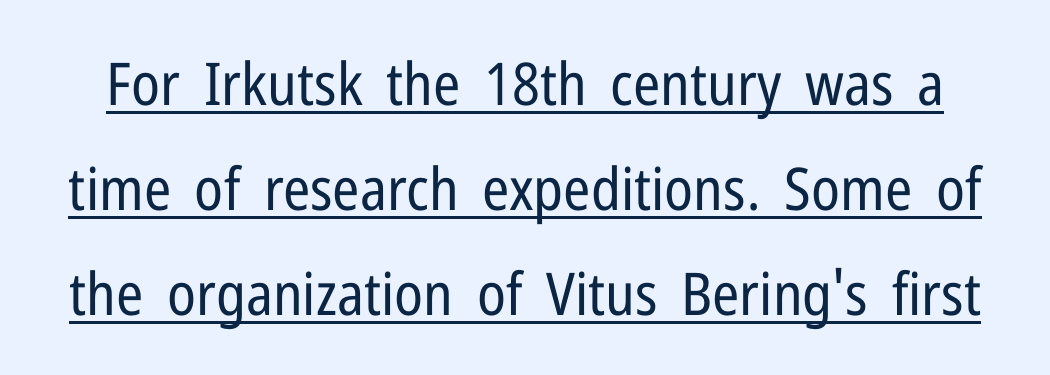
Compared with a typical body face, this is equally light or lighter still. This rendering features underlined lettering. The lettering holds an erect, upright posture throughout. Serif or sans? Sans — the stroke terminals are bare. This rendering leaves character spacing at its baseline value. The rendering uses natural spacing where letterforms have individual widths.
